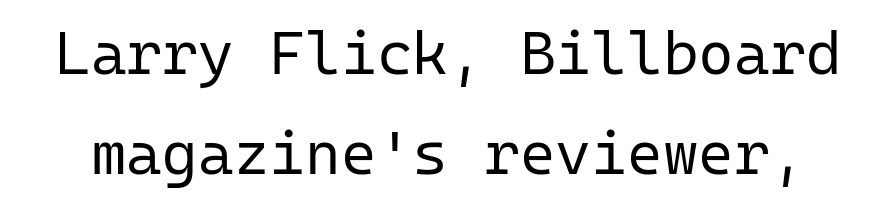
{"serif": "no", "italic": "no", "bold": "no", "weight": "regular", "width": "normal", "stroke_contrast": "low", "x_height": "medium", "monospaced": "yes", "underline": "no", "line_spacing": "normal", "line_spacing_ratio": 1.64, "letter_spacing": "normal", "letter_spacing_em": 0.0, "glyph_px": 61}
